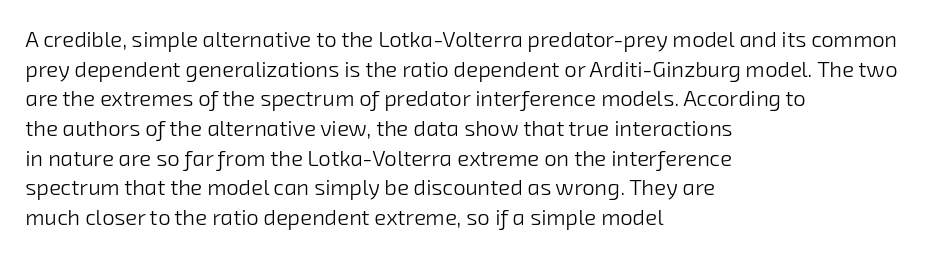
Decoration check: the copy has no underline. No letter is thick-stroked: the sample isn't bold. What's the leading like? Ordinary, nothing unusual. The ragged edge is on the right, which tells us the setting is flush left. Compared with typical body copy, the letter spacing here is the same.
